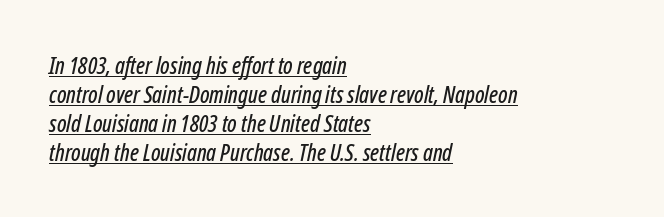
Q: Is the text italic (slanted)? A: Yes, it leans right by about 12 degrees.
Q: Is the text underlined? A: Yes.
Q: How is the paragraph aligned? A: Left-aligned.
Q: Is the spacing between letters normal or unusually wide? A: Normal.
Q: Is the spacing between lines tight, normal or loose? A: Normal.
